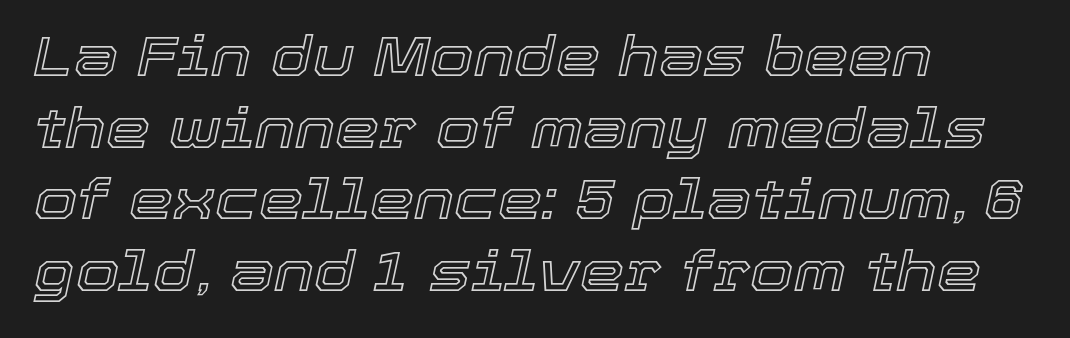
You could not count columns in this text — the font is proportionally spaced. Lines of text with bare space underneath. Reading down the block, your eye returns to a fixed left position each line. These lines keep a tight, regular rhythm from letter to letter. Posture: slanted.
